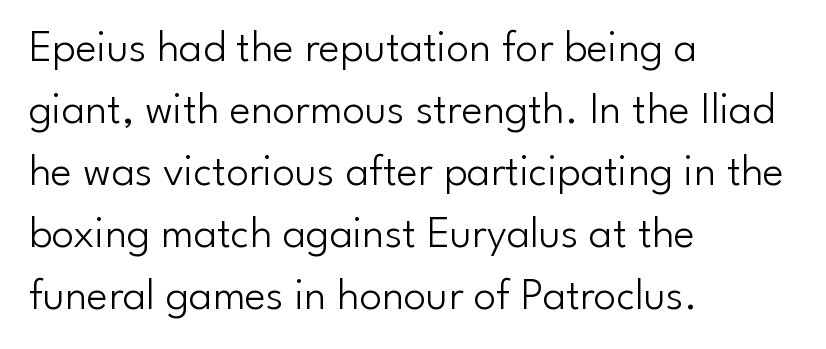
{"serif": "no", "italic": "no", "bold": "no", "weight": "light", "width": "normal", "stroke_contrast": "low", "x_height": "small", "monospaced": "no", "underline": "no", "align": "left", "line_spacing": "normal", "line_spacing_ratio": 1.38, "letter_spacing": "normal", "letter_spacing_em": 0.0, "glyph_px": 45}
